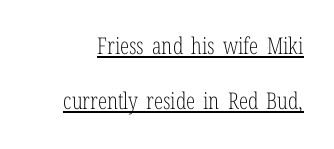
Q: Is the text bold? A: No.
Q: Is the text italic (slanted)? A: No, it is upright.
Q: Is the text underlined? A: Yes.
Q: Is the spacing between letters normal or unusually wide? A: Normal.
Q: Is the spacing between lines tight, normal or loose? A: Loose.
